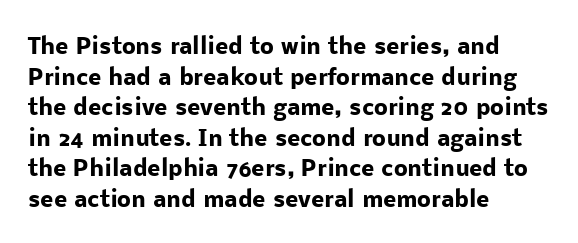
If you drew a line through each stem, it would be perfectly vertical. A normal amount of white space separates one row of letters from the next. Unmarked baselines from the first word to the last. Pretty heavy lettering here — definitely bold. The paragraph has a hard left edge and a soft right edge. These lines keep a tight, regular rhythm from letter to letter.
